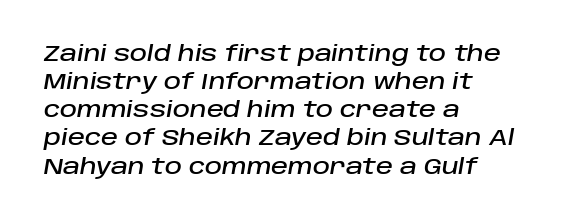
{"italic": "yes", "lean": "right", "slant_degrees": 10, "underline": "no", "align": "left", "line_spacing": "normal", "line_spacing_ratio": 1.34, "letter_spacing": "normal", "letter_spacing_em": 0.0, "glyph_px": 21}
